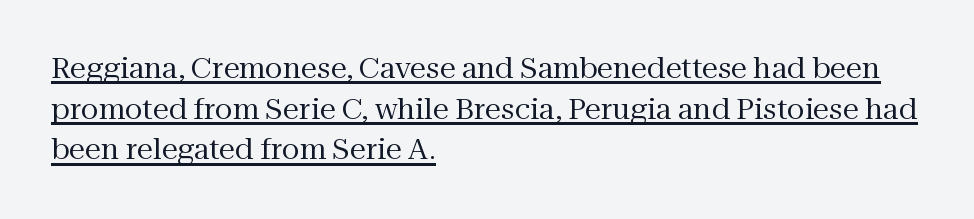
The image shows 29 px regular-weight serif type, upright; set left-aligned, normal line spacing (1.4x), normal letter spacing, underlined; medium stroke contrast and a medium x-height.
